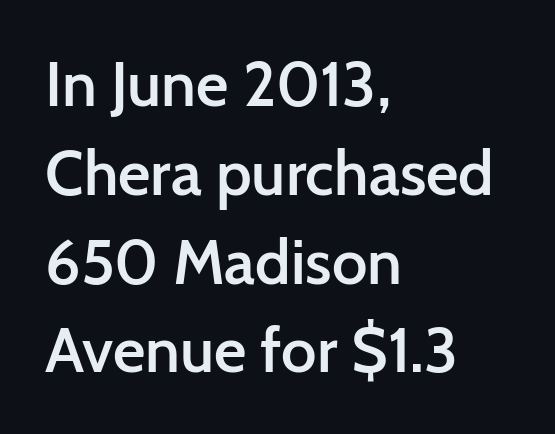
The image shows 63 px semibold sans-serif type, upright; set left-aligned, normal line spacing (1.41x), normal letter spacing, not underlined; low stroke contrast and a medium x-height.
